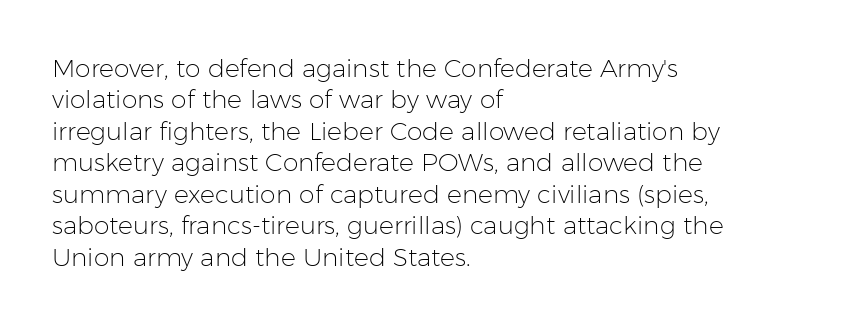
No letter is thick-stroked: the sample isn't bold. This is roman type, the default non-slanted kind. One glance says typical: line gaps are just what's usual. Plain, unruled lines of type. This sample is left-justified, so line endings fall wherever the words run out.
